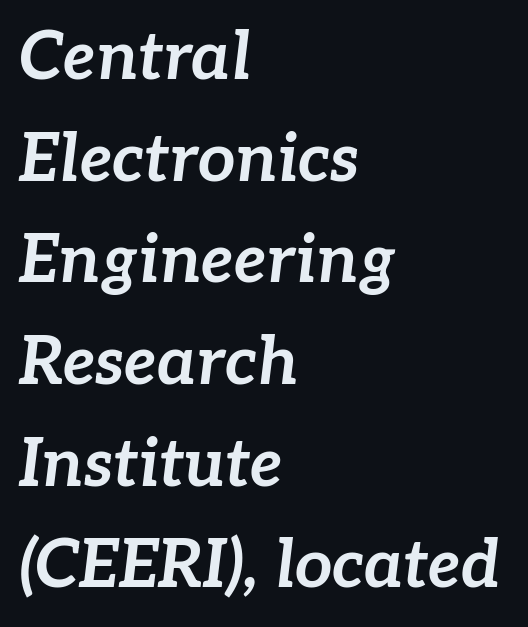
The image shows 66 px bold type, italic (leaning right); set left-aligned, normal line spacing (1.54x), normal letter spacing, not underlined; low stroke contrast and a medium x-height.
